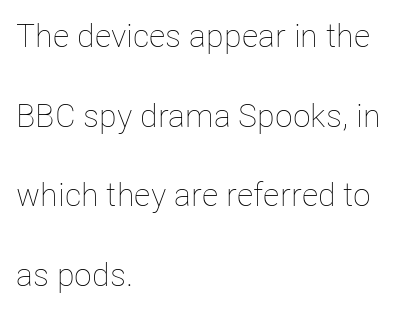
The rendering anchors every line to the left-hand side. Is the stroke heavy? The answer is a plain regular-or-lighter. These lines are rendered in a variable-pitch font. Caption: standard tracking, unaltered. No italicization has been applied; the sample stays upright. Glance below the letters and you will spot only blank space.
